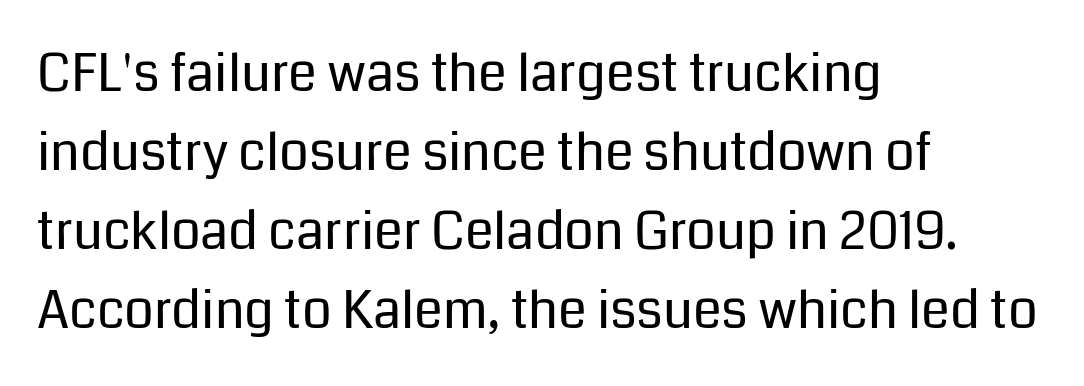
Q: Is the text bold? A: No.
Q: Is the text italic (slanted)? A: No, it is upright.
Q: Is the typeface a serif or a sans-serif typeface? A: Sans-serif.
Q: Is the text underlined? A: No.
Q: How is the paragraph aligned? A: Left-aligned.
Q: Is the spacing between letters normal or unusually wide? A: Normal.
Q: Is the spacing between lines tight, normal or loose? A: Normal.
Q: Width (condensed, normal, or wide)? A: Normal.
Q: Stroke contrast? A: Low.
Q: x-height? A: Medium.
Q: Monospaced? A: No.
